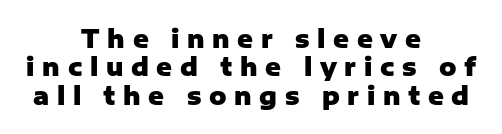
The image shows 24 px bold type, upright; set centered, line spacing 1.18x, unusually wide letter spacing (+0.32 em), not underlined.
